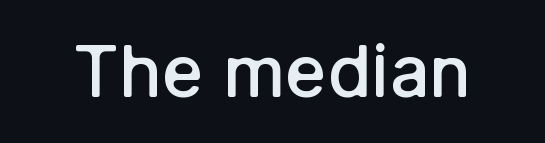
Nothing sits at the stroke ends, so this counts as sans-serif. The sample has been set in demibold, a notch under bold. The axis of the letterforms is exactly vertical. The face used here is proportionally spaced, like ordinary book or web type. Quick note: underline off.
